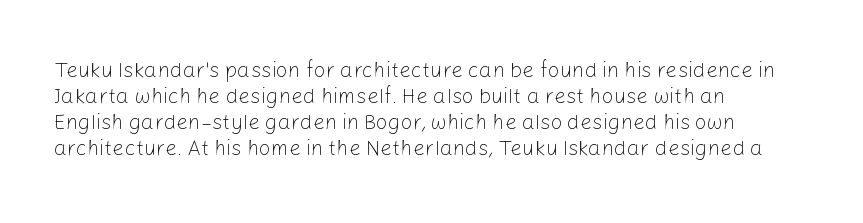
The image shows 21 px text type, upright; set left-aligned, line spacing 1.24x, normal letter spacing, not underlined.
